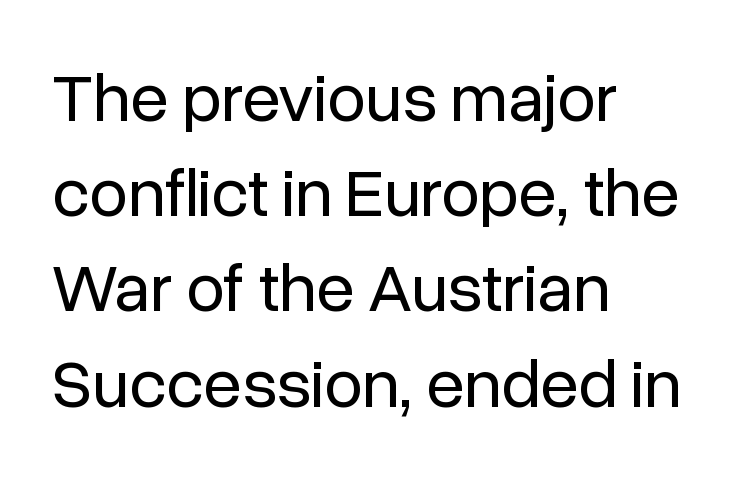
Q: Is the text bold? A: No.
Q: Is the text italic (slanted)? A: No, it is upright.
Q: Is the typeface a serif or a sans-serif typeface? A: Sans-serif.
Q: Is the text underlined? A: No.
Q: How is the paragraph aligned? A: Left-aligned.
Q: Is the spacing between letters normal or unusually wide? A: Normal.
Q: Is the spacing between lines tight, normal or loose? A: Normal.
Q: Width (condensed, normal, or wide)? A: Normal.
Q: Stroke contrast? A: Low.
Q: x-height? A: Medium.
Q: Monospaced? A: No.
